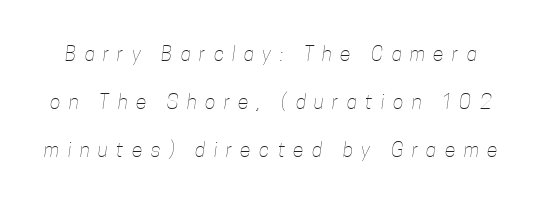
Q: Is the text bold? A: No.
Q: Is the text underlined? A: No.
Q: Is the spacing between letters normal or unusually wide? A: Unusually wide.
Q: Is the spacing between lines tight, normal or loose? A: Loose.
